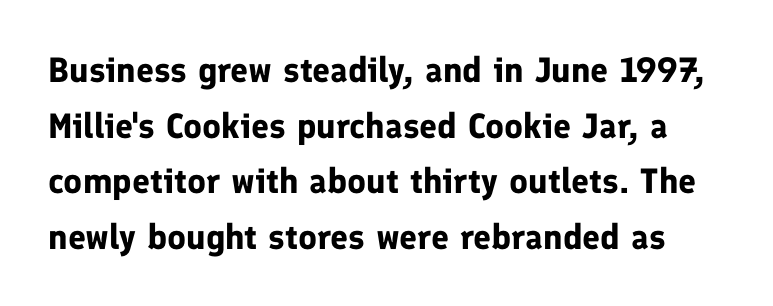
Nobody drew a line under any word here. These lines are rendered in a variable-pitch font. Look at the stroke-to-counter ratio: heavy, a bold. Leading: standard. Ordinary non-slanted type is in use. Letter spacing: default.
